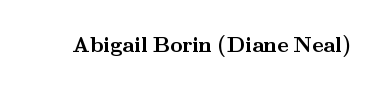
{"italic": "no", "bold": "yes", "underline": "no", "letter_spacing": "normal", "letter_spacing_em": 0.0, "glyph_px": 21}
